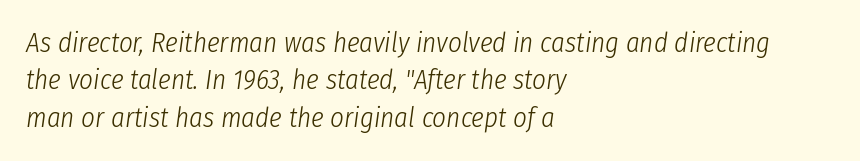
The image shows 27 px text type, italic (leaning right); set left-aligned, normal line spacing (1.38x), normal letter spacing, not underlined.
